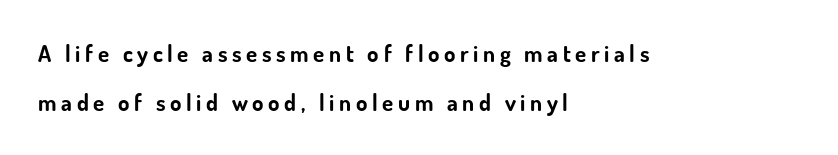
Q: Is the text bold? A: Yes.
Q: Is the text italic (slanted)? A: No, it is upright.
Q: Is the text underlined? A: No.
Q: How is the paragraph aligned? A: Left-aligned.
Q: Is the spacing between letters normal or unusually wide? A: Unusually wide.
Q: Is the spacing between lines tight, normal or loose? A: Loose.
